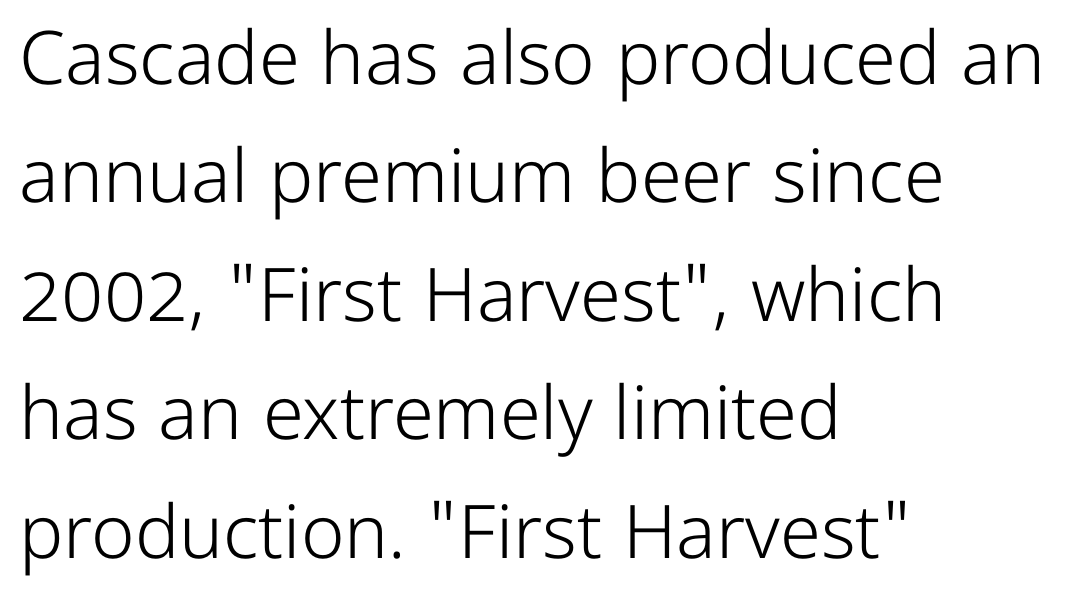
The image shows 74 px light sans-serif type, upright; set left-aligned, normal line spacing (1.6x), normal letter spacing, not underlined; low stroke contrast and a medium x-height.
